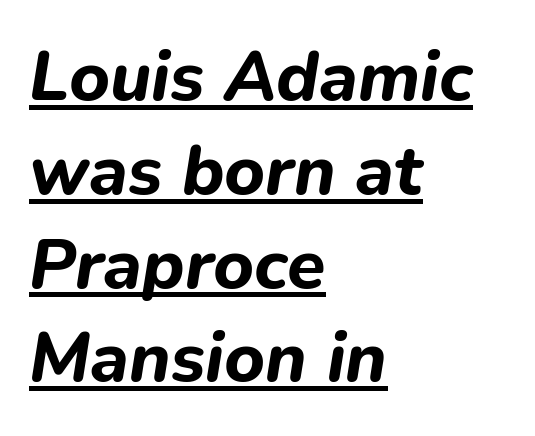
Q: Is the text bold? A: Yes.
Q: Is the text italic (slanted)? A: Yes, it leans right by about 9 degrees.
Q: Is the text underlined? A: Yes.
Q: How is the paragraph aligned? A: Left-aligned.
Q: Is the spacing between letters normal or unusually wide? A: Normal.
Q: Is the spacing between lines tight, normal or loose? A: Normal.
Q: Width (condensed, normal, or wide)? A: Normal.
Q: Stroke contrast? A: Low.
Q: x-height? A: Medium.
Q: Monospaced? A: No.
